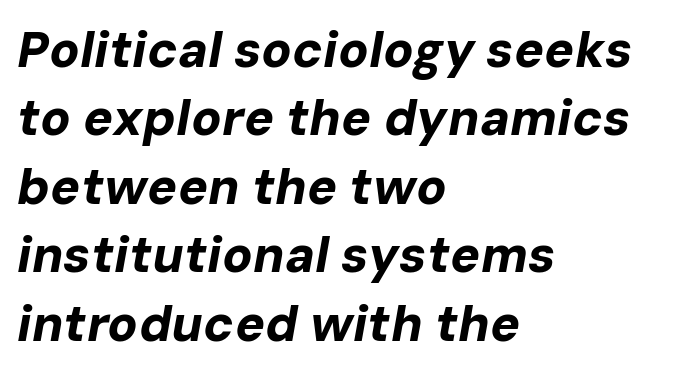
{"italic": "yes", "lean": "right", "slant_degrees": 10, "bold": "yes", "weight": "bold", "width": "normal", "stroke_contrast": "low", "x_height": "medium", "monospaced": "no", "underline": "no", "align": "left", "line_spacing": "normal", "line_spacing_ratio": 1.37, "letter_spacing": "normal", "letter_spacing_em": 0.0, "glyph_px": 50}
